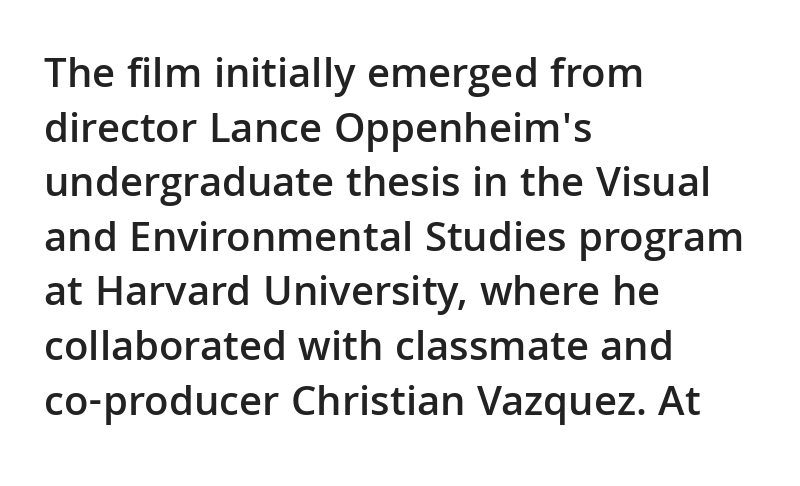
The image shows 43 px semibold sans-serif type, upright; set left-aligned, normal line spacing (1.27x), normal letter spacing, not underlined; low stroke contrast and a medium x-height.
